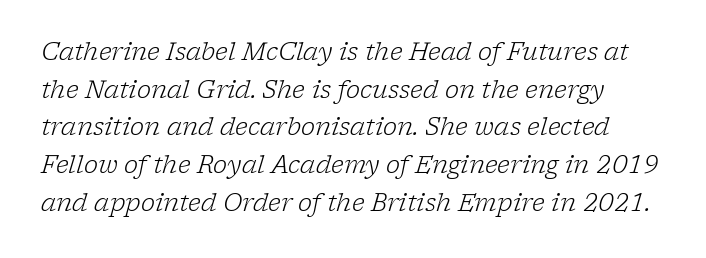
The image shows 24 px text type, italic (leaning right); set normal line spacing (1.57x), normal letter spacing, not underlined.
